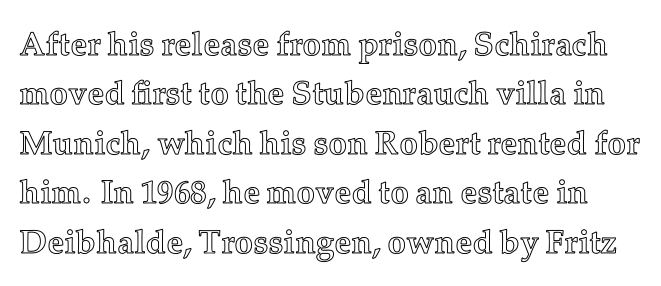
Q: Is the text italic (slanted)? A: No, it is upright.
Q: Is the text underlined? A: No.
Q: Is the spacing between letters normal or unusually wide? A: Normal.
Q: Is the spacing between lines tight, normal or loose? A: Normal.
Q: Width (condensed, normal, or wide)? A: Normal.
Q: x-height? A: Medium.
Q: Monospaced? A: No.
